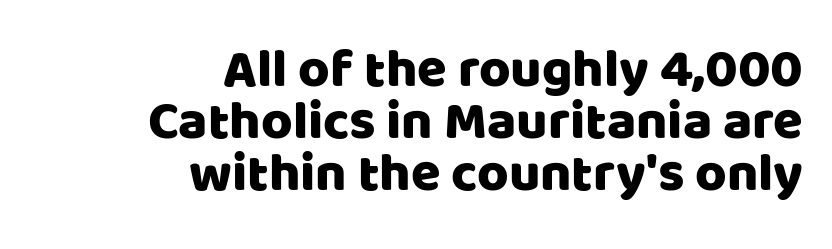
{"serif": "no", "italic": "no", "width": "normal", "stroke_contrast": "low", "x_height": "large", "monospaced": "no", "underline": "no", "align": "right", "line_spacing": "tight", "line_spacing_ratio": 0.96, "letter_spacing": "normal", "letter_spacing_em": 0.0, "glyph_px": 54}
